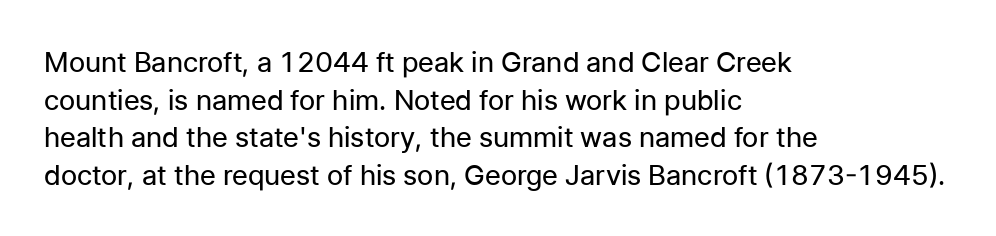
The image shows 28 px regular-weight sans-serif type, upright; set left-aligned, normal line spacing (1.34x), normal letter spacing, not underlined; low stroke contrast and a medium x-height.
